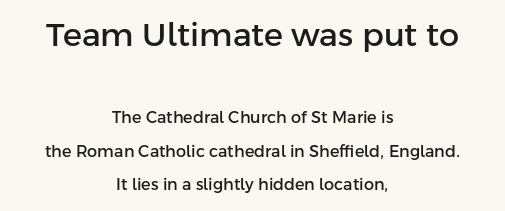
The image shows 32 px sans-serif type, upright; set centered, loose line spacing (2.09x), normal letter spacing, not underlined; the first (top) block is 2.0x larger; low stroke contrast and a medium x-height.
